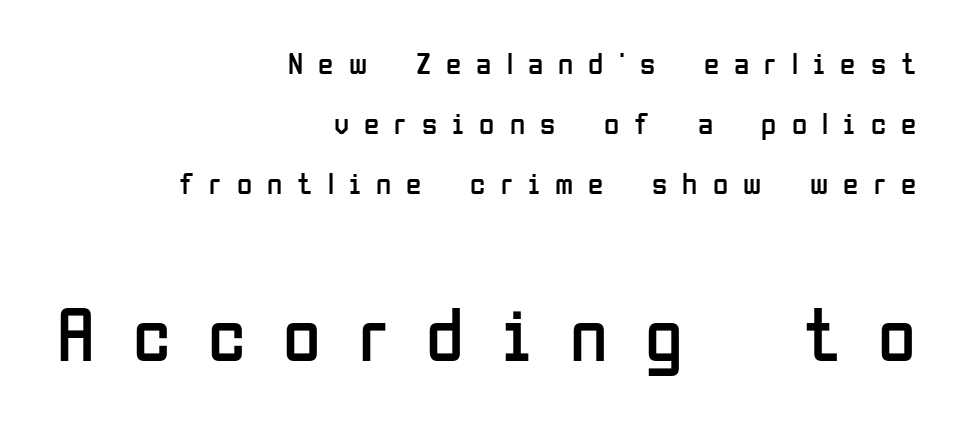
Q: Is the text bold? A: No.
Q: Is the text italic (slanted)? A: No, it is upright.
Q: Is the typeface a serif or a sans-serif typeface? A: Sans-serif.
Q: Is the text underlined? A: No.
Q: How is the paragraph aligned? A: Right-aligned.
Q: Is the spacing between letters normal or unusually wide? A: Unusually wide.
Q: Is the spacing between lines tight, normal or loose? A: Loose.
Q: Which block of text is set in a larger size, the first (top) or the second (bottom)? A: The second (bottom) one.
Q: Width (condensed, normal, or wide)? A: Condensed.
Q: Stroke contrast? A: Low.
Q: x-height? A: Medium.
Q: Monospaced? A: No.
